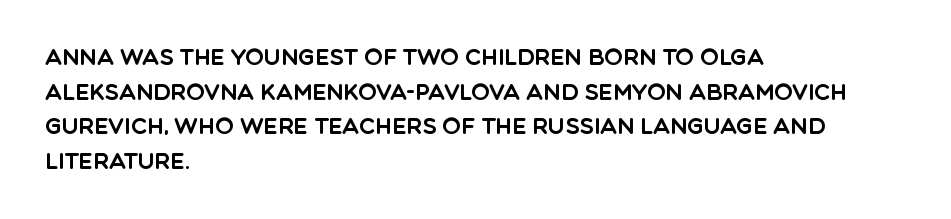
The image shows 22 px text type, upright; set left-aligned, normal line spacing (1.57x), normal letter spacing, not underlined.
